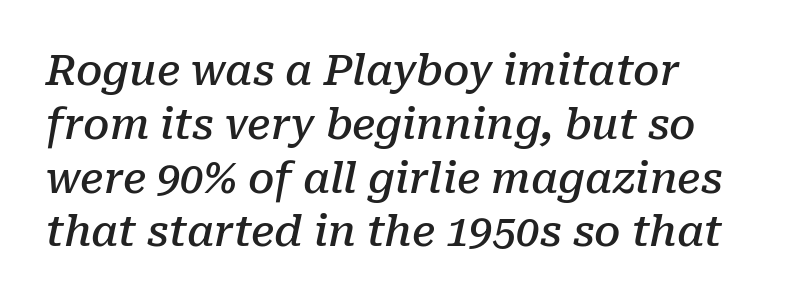
Q: Is the text bold? A: Semi-bold.
Q: Is the text italic (slanted)? A: Yes, it leans right by about 10 degrees.
Q: Is the typeface a serif or a sans-serif typeface? A: Serif.
Q: Is the text underlined? A: No.
Q: Is the spacing between letters normal or unusually wide? A: Normal.
Q: Is the spacing between lines tight, normal or loose? A: Normal.
Q: Width (condensed, normal, or wide)? A: Normal.
Q: Stroke contrast? A: Low.
Q: x-height? A: Medium.
Q: Monospaced? A: No.
